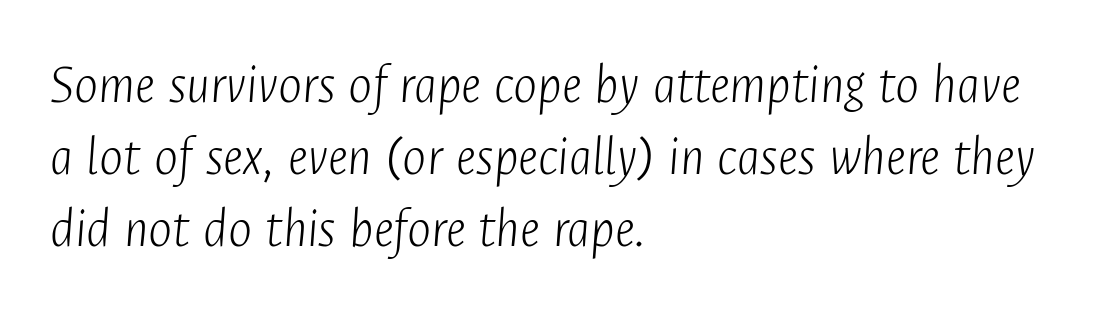
The passage shown is not underscored anywhere. If you drew a line through each stem, it would be angled. Weight: in the light-to-regular range. Evenly set lines give the paragraph a standard silhouette. The rendering keeps characters at their native spacing.
